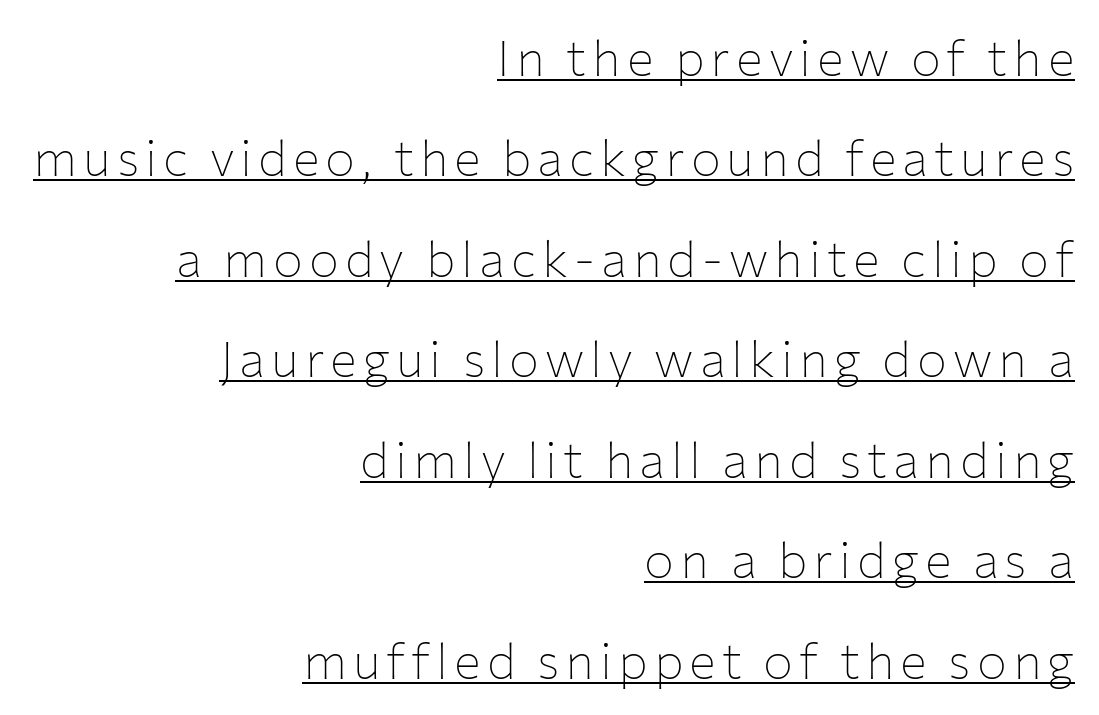
The image shows 50 px thin sans-serif type, upright; set right-aligned, loose line spacing (2.01x), underlined; low stroke contrast and a medium x-height.
